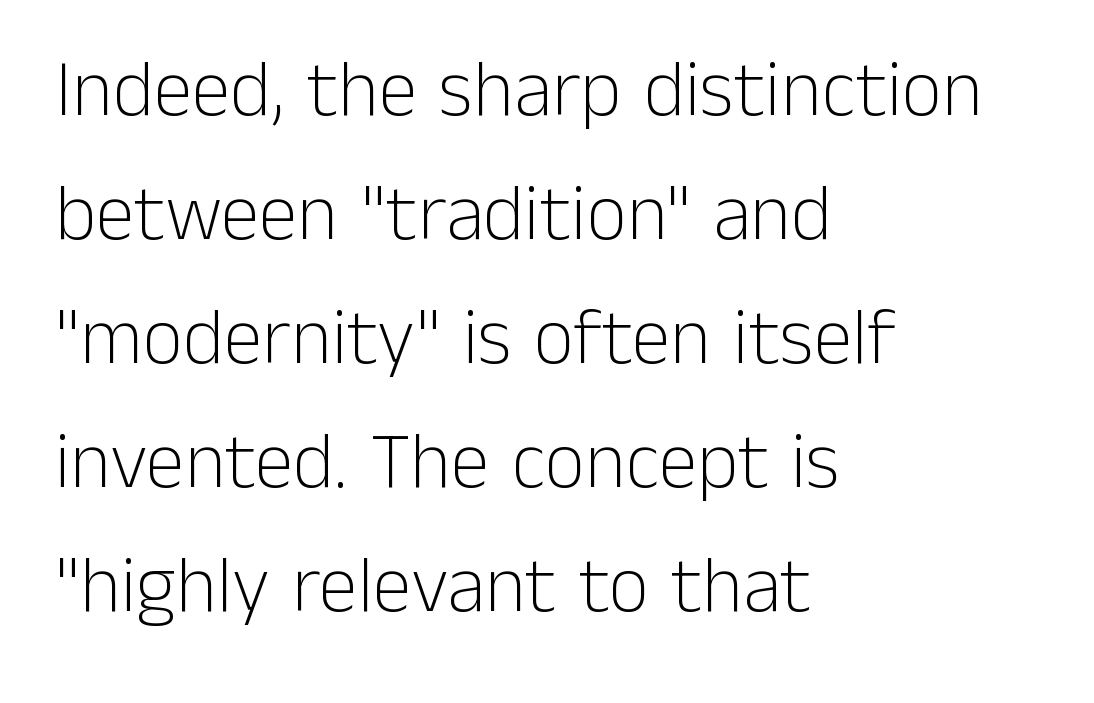
Q: Is the text bold? A: No.
Q: Is the text italic (slanted)? A: No, it is upright.
Q: Is the typeface a serif or a sans-serif typeface? A: Sans-serif.
Q: Is the text underlined? A: No.
Q: How is the paragraph aligned? A: Left-aligned.
Q: Is the spacing between letters normal or unusually wide? A: Normal.
Q: Is the spacing between lines tight, normal or loose? A: Normal.
Q: Width (condensed, normal, or wide)? A: Normal.
Q: Stroke contrast? A: Low.
Q: x-height? A: Medium.
Q: Monospaced? A: No.
